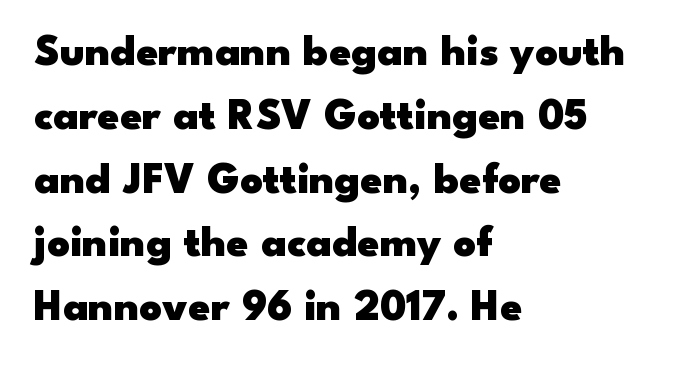
The image shows 44 px heavy, wide sans-serif type, upright; set left-aligned, normal line spacing (1.45x), normal letter spacing, not underlined; low stroke contrast and a small x-height.
